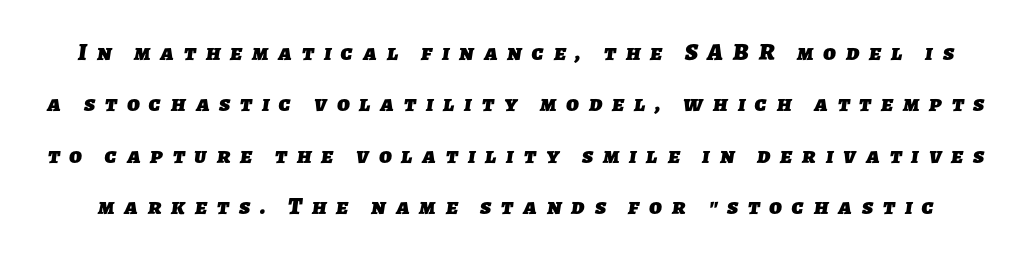
The rendering uses a large line-height, opening up the rows. The passage shown is not underscored anywhere. Strokes here are thick enough to call this a true bold. Short note: letters widely spaced.
